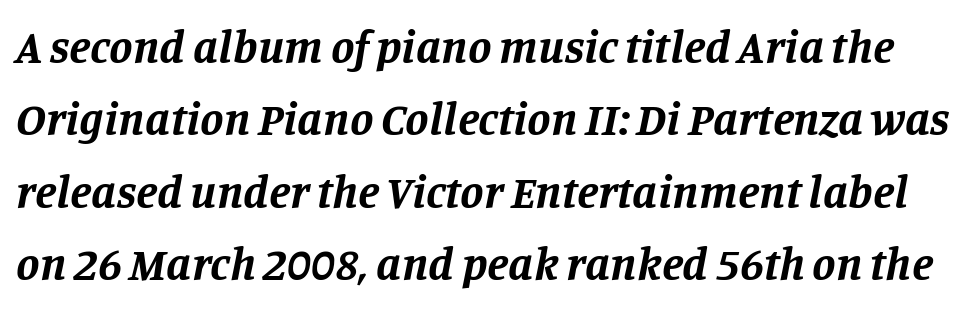
The image shows 47 px bold serif type, italic (leaning right); set normal line spacing (1.54x), normal letter spacing, not underlined; low stroke contrast and a large x-height.
